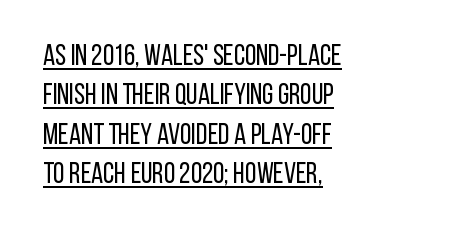
Q: Is the text bold? A: No.
Q: Is the text italic (slanted)? A: No, it is upright.
Q: Is the typeface a serif or a sans-serif typeface? A: Sans-serif.
Q: Is the text underlined? A: Yes.
Q: How is the paragraph aligned? A: Left-aligned.
Q: Is the spacing between letters normal or unusually wide? A: Normal.
Q: Is the spacing between lines tight, normal or loose? A: Normal.
Q: Width (condensed, normal, or wide)? A: Condensed.
Q: Stroke contrast? A: Low.
Q: x-height? A: Large.
Q: Monospaced? A: No.
